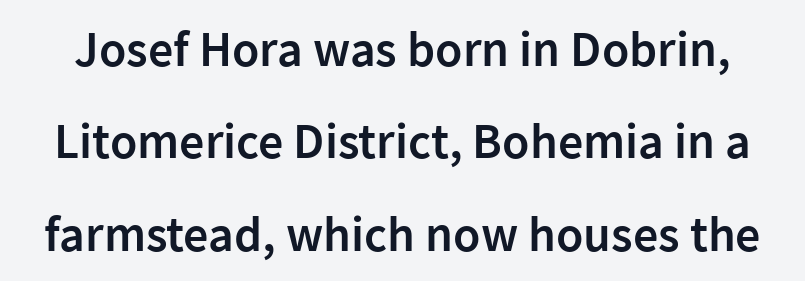
Varying glyph widths throughout — classic text-font behaviour. A bare baseline throughout the passage. The text was rendered using a sans face with plain stroke endings. Honestly, the letter spacing is just normal — you wouldn't notice it. Compared with an ordinary text face, these strokes are moderately heavier — a semibold.
